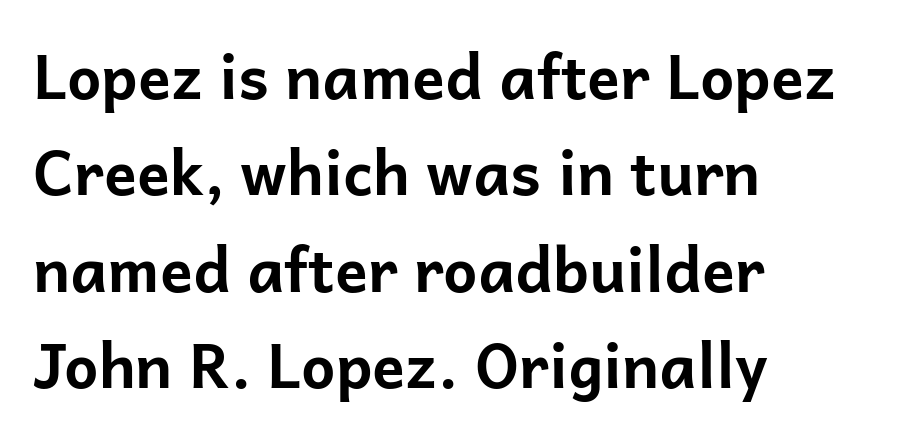
Q: Is the text bold? A: Yes.
Q: Is the text italic (slanted)? A: No, it is upright.
Q: Is the typeface a serif or a sans-serif typeface? A: Sans-serif.
Q: Is the text underlined? A: No.
Q: How is the paragraph aligned? A: Left-aligned.
Q: Is the spacing between letters normal or unusually wide? A: Normal.
Q: Is the spacing between lines tight, normal or loose? A: Normal.
Q: Width (condensed, normal, or wide)? A: Normal.
Q: Stroke contrast? A: Low.
Q: x-height? A: Medium.
Q: Monospaced? A: No.
